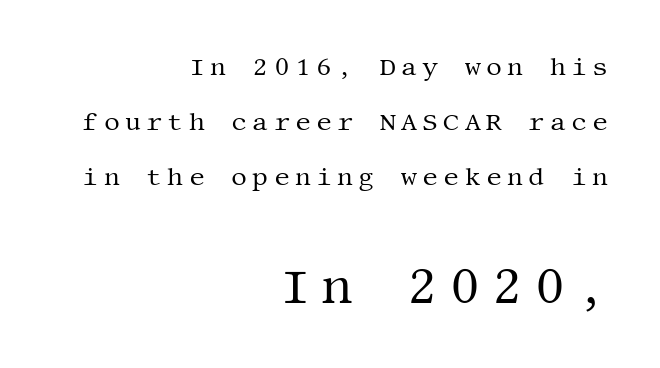
Display-style spreading of the glyphs; the letterfit is very open. The following chunk of copy outweighs the initial chunk in type size. You can tell from the footed stems that serif type was used. Underlining? Definitely not there. The line-height multiplier appears high, well above default.
